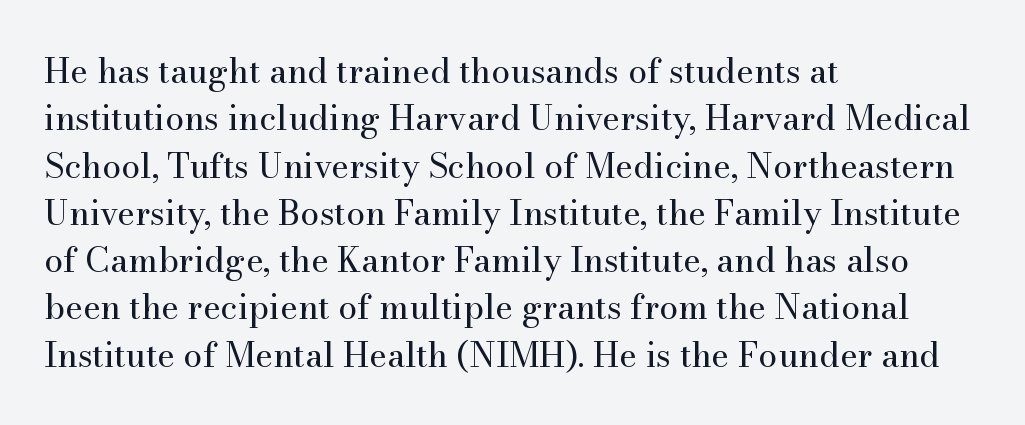
Italic: no, the glyphs are upright roman. Students, observe: this is what conventionally led text looks like. The font sits on the lighter half of the weight spectrum, regular included. The paragraph shown leans on its left margin. In terms of letterform style, serifs are clearly present.
